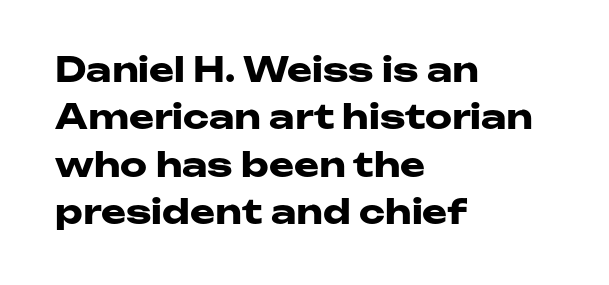
{"serif": "no", "italic": "no", "bold": "yes", "weight": "heavy", "width": "wide", "stroke_contrast": "low", "x_height": "medium", "monospaced": "no", "underline": "no", "align": "left", "line_spacing": "normal", "line_spacing_ratio": 1.39, "letter_spacing": "normal", "letter_spacing_em": 0.0, "glyph_px": 34}
